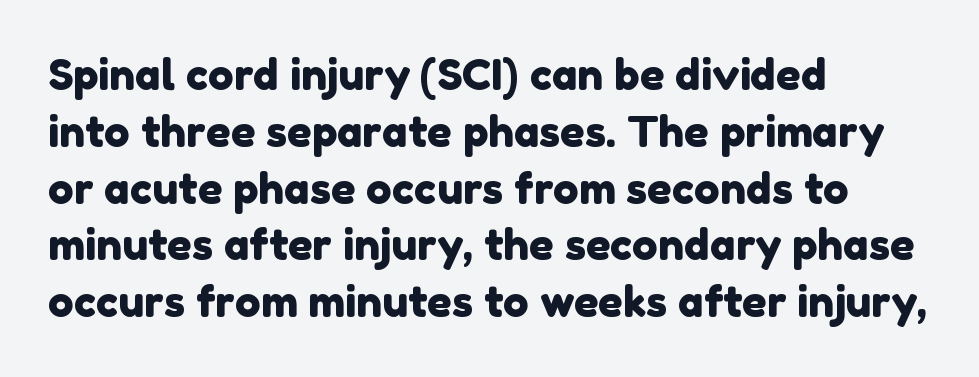
{"serif": "no", "width": "normal", "stroke_contrast": "low", "x_height": "medium", "monospaced": "no", "underline": "no", "align": "left", "line_spacing": "normal", "line_spacing_ratio": 1.32, "letter_spacing": "normal", "letter_spacing_em": 0.0, "glyph_px": 43}
